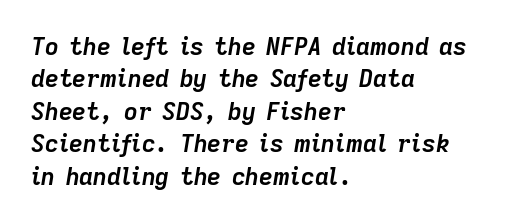
{"italic": "yes", "lean": "right", "slant_degrees": 9, "bold": "yes", "underline": "no", "align": "left", "line_spacing": "normal", "line_spacing_ratio": 1.35, "letter_spacing": "normal", "letter_spacing_em": 0.0, "glyph_px": 24}
